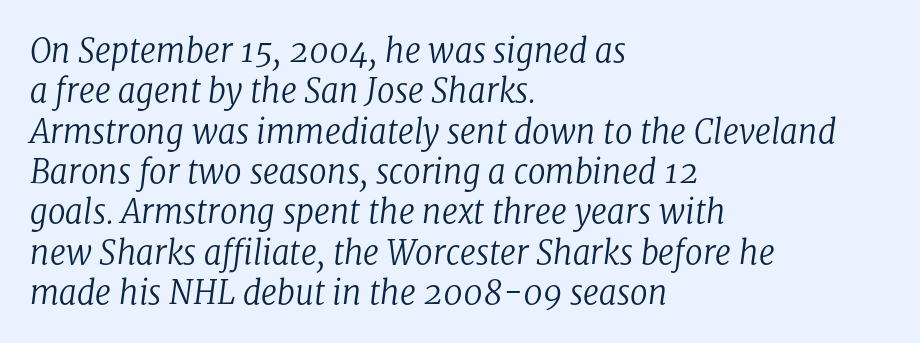
This sample has the flowing, uneven cadence of proportional lettering. The letters are slanted; this is an italic face. Unbolded letterforms with no extra heft. The passage shown is typeset with a serif family. Baseline-to-baseline distance is the conventional proportion of letter height. Teacher's note: observe the even left margin — that is flush-left alignment.
